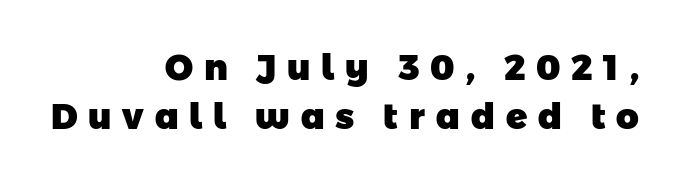
{"serif": "no", "bold": "yes", "weight": "heavy", "width": "normal", "stroke_contrast": "low", "x_height": "medium", "monospaced": "no", "underline": "no", "align": "right", "line_spacing": "normal", "line_spacing_ratio": 1.41, "letter_spacing": "wide", "letter_spacing_em": 0.31, "glyph_px": 35}
